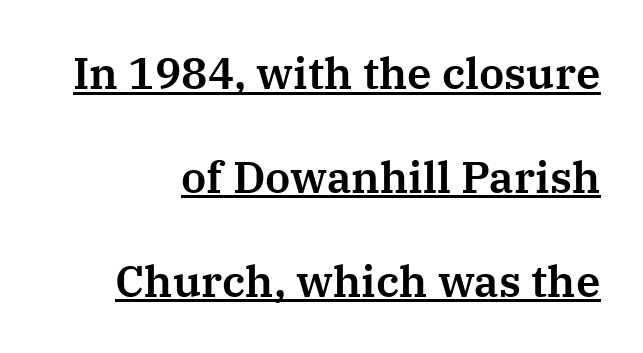
The face used here is rendered with its standard letterfit. A typographer would call this underscored text. I'd call this a serif setting — the letters wear small feet. The lettering stays uniformly vertical, giving the passage a roman look.
